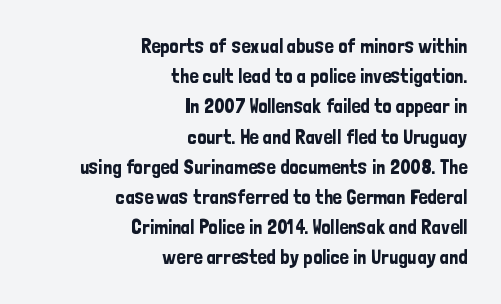
The image shows 20 px text type, upright; set right-aligned, normal line spacing (1.51x), normal letter spacing, not underlined.
